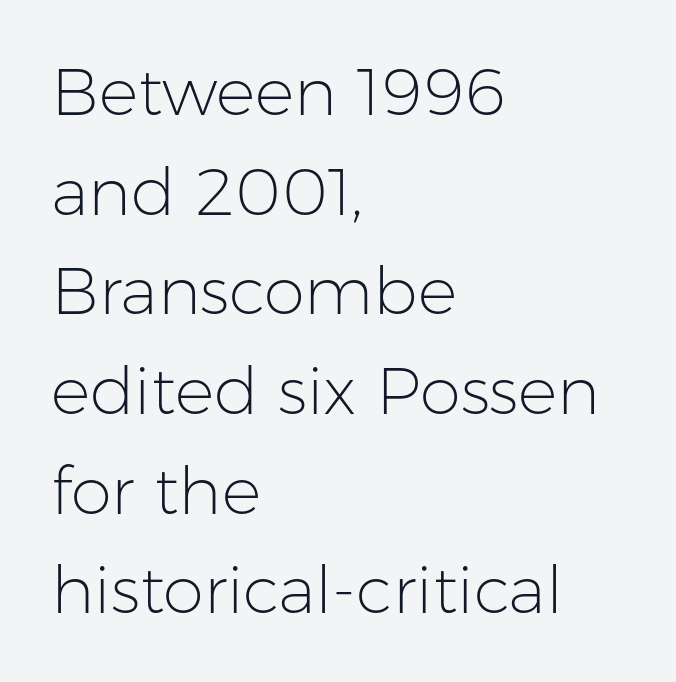
The image shows 66 px light sans-serif type, upright; set left-aligned, normal line spacing (1.51x), normal letter spacing, not underlined; low stroke contrast and a medium x-height.
